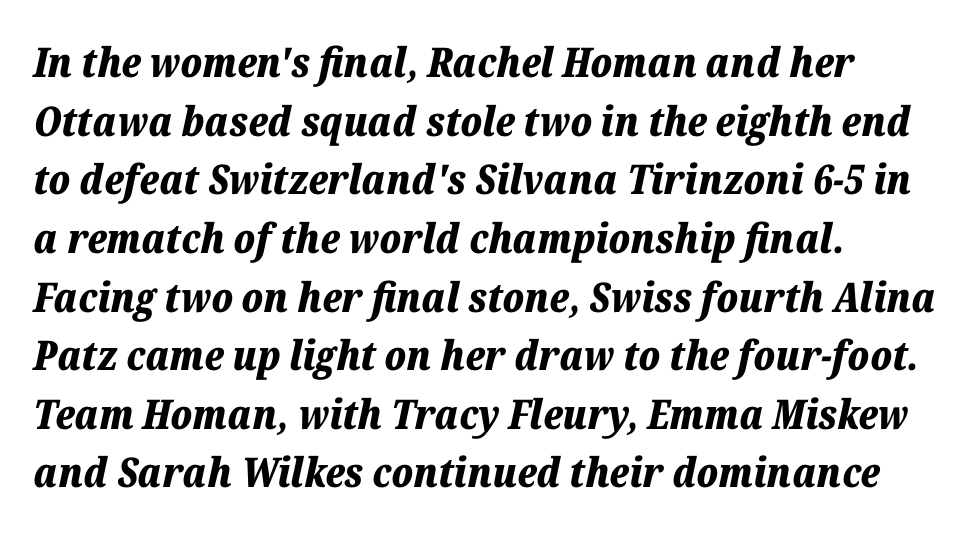
Q: Is the text bold? A: Yes.
Q: Is the text italic (slanted)? A: Yes, it leans right by about 12 degrees.
Q: Is the text underlined? A: No.
Q: How is the paragraph aligned? A: Left-aligned.
Q: Is the spacing between letters normal or unusually wide? A: Normal.
Q: Is the spacing between lines tight, normal or loose? A: Normal.
Q: Width (condensed, normal, or wide)? A: Normal.
Q: Stroke contrast? A: Low.
Q: x-height? A: Medium.
Q: Monospaced? A: No.
